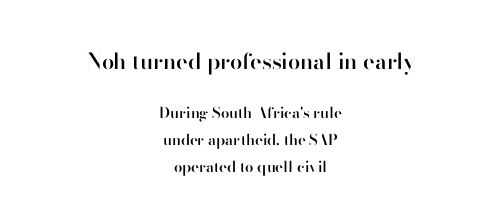
Q: Is the text bold? A: Semi-bold.
Q: Is the text italic (slanted)? A: No, it is upright.
Q: Is the text underlined? A: No.
Q: How is the paragraph aligned? A: Centered.
Q: Is the spacing between letters normal or unusually wide? A: Normal.
Q: Which block of text is set in a larger size, the first (top) or the second (bottom)? A: The first (top) one.
